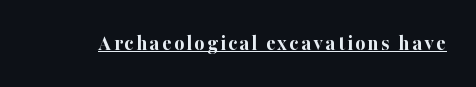
The image shows 22 px bold type, upright; set underlined.
